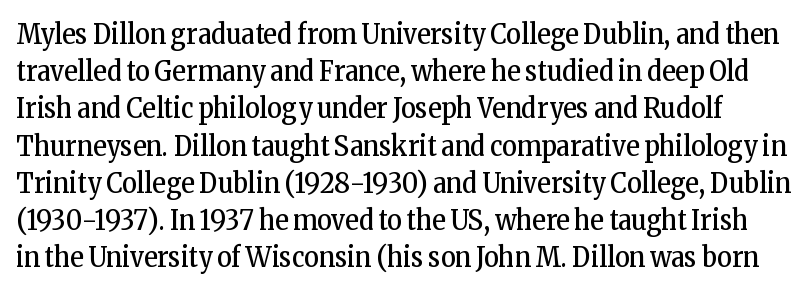
Q: Is the text bold? A: No.
Q: Is the text italic (slanted)? A: No, it is upright.
Q: Is the typeface a serif or a sans-serif typeface? A: Serif.
Q: Is the text underlined? A: No.
Q: Is the spacing between letters normal or unusually wide? A: Normal.
Q: Is the spacing between lines tight, normal or loose? A: Normal.
Q: Width (condensed, normal, or wide)? A: Condensed.
Q: Stroke contrast? A: Low.
Q: x-height? A: Medium.
Q: Monospaced? A: No.
